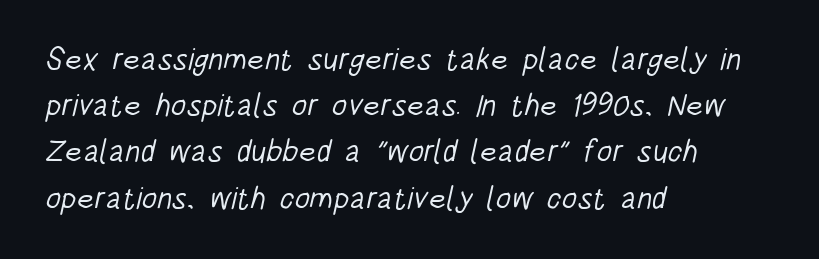
Q: Is the text bold? A: No.
Q: Is the typeface a serif or a sans-serif typeface? A: Sans-serif.
Q: Is the text underlined? A: No.
Q: How is the paragraph aligned? A: Left-aligned.
Q: Is the spacing between letters normal or unusually wide? A: Normal.
Q: Is the spacing between lines tight, normal or loose? A: Normal.
Q: Width (condensed, normal, or wide)? A: Condensed.
Q: Stroke contrast? A: Low.
Q: x-height? A: Large.
Q: Monospaced? A: No.
